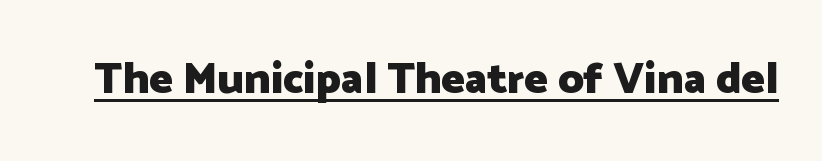
{"serif": "no", "italic": "no", "bold": "yes", "weight": "heavy", "width": "normal", "stroke_contrast": "low", "x_height": "medium", "monospaced": "no", "underline": "yes", "letter_spacing": "normal", "letter_spacing_em": 0.0, "glyph_px": 44}
